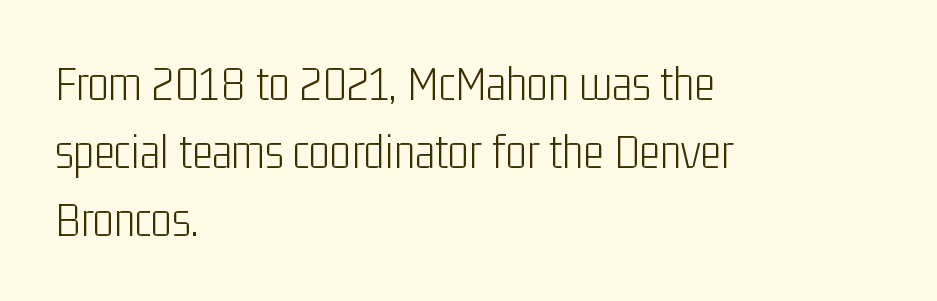
{"serif": "no", "italic": "no", "bold": "no", "weight": "light", "width": "condensed", "stroke_contrast": "low", "x_height": "medium", "monospaced": "no", "underline": "no", "align": "left", "line_spacing": "normal", "line_spacing_ratio": 1.36, "letter_spacing": "normal", "letter_spacing_em": 0.0, "glyph_px": 50}
